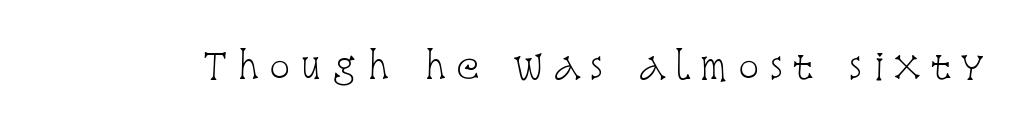
The image shows 35 px light, condensed serif type, upright; set unusually wide letter spacing (+0.28 em), not underlined; low stroke contrast and a large x-height.
